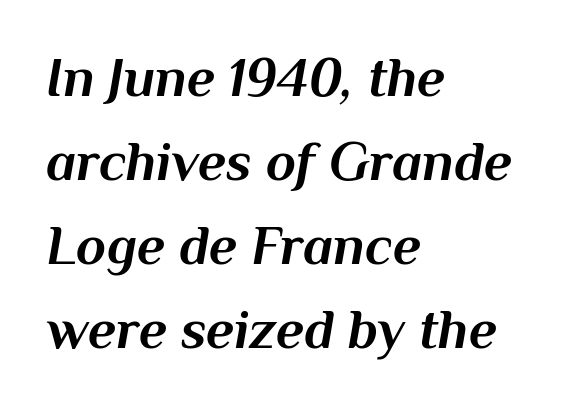
The image shows 55 px bold type, italic (leaning right); set left-aligned, normal line spacing (1.53x), normal letter spacing, not underlined; medium stroke contrast and a medium x-height.
